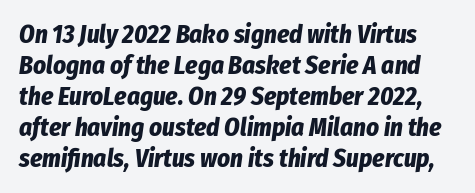
The image shows 25 px bold type, italic (leaning right); set line spacing 1.24x, normal letter spacing, not underlined.
